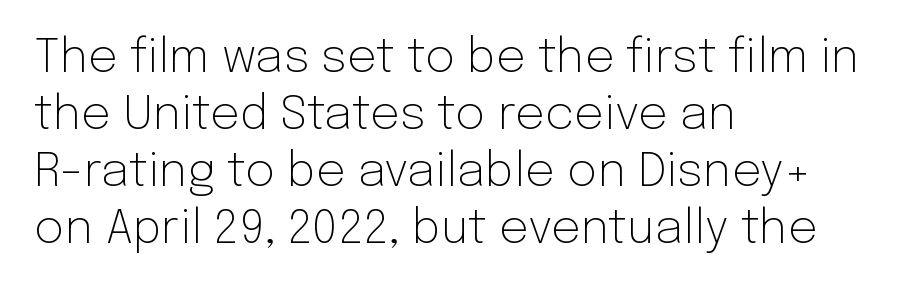
The rendering shows plain stroke endings on the letterforms — a sans-serif design. Tracking here is standard; glyphs follow each other at the usual distance. Think of a printed novel: that variable character pitch is what you see here. Each stroke keeps to a modest, everyday thickness or less.
